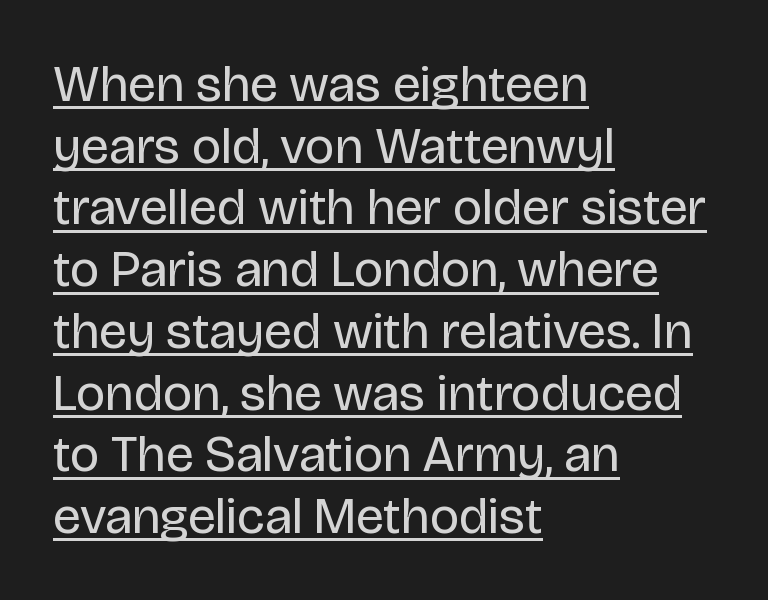
Q: Is the text bold? A: No.
Q: Is the text italic (slanted)? A: No, it is upright.
Q: Is the typeface a serif or a sans-serif typeface? A: Sans-serif.
Q: Is the text underlined? A: Yes.
Q: How is the paragraph aligned? A: Left-aligned.
Q: Is the spacing between letters normal or unusually wide? A: Normal.
Q: Width (condensed, normal, or wide)? A: Normal.
Q: Stroke contrast? A: Low.
Q: x-height? A: Large.
Q: Monospaced? A: No.
